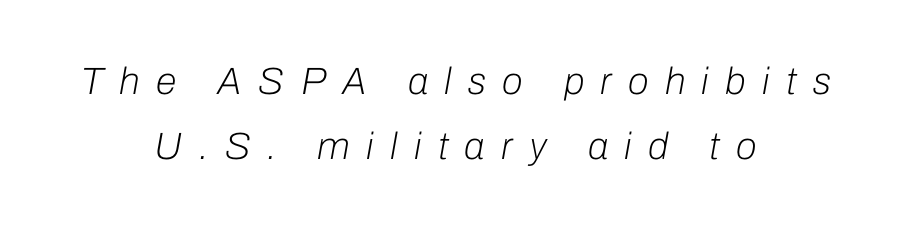
If you drew a line through each stem, it would be angled. The passage shown is typed in a proportional face where columns would drift. Horizontal alignment here is central, giving a formal, balanced look. The rows are spaced the way most documents space them.
